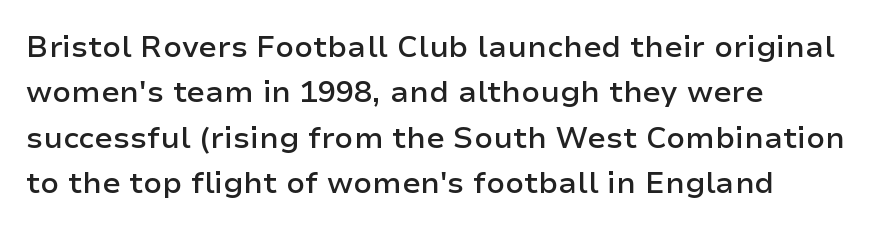
Q: Is the text bold? A: Semi-bold.
Q: Is the text italic (slanted)? A: No, it is upright.
Q: Is the typeface a serif or a sans-serif typeface? A: Sans-serif.
Q: Is the text underlined? A: No.
Q: How is the paragraph aligned? A: Left-aligned.
Q: Is the spacing between letters normal or unusually wide? A: Normal.
Q: Is the spacing between lines tight, normal or loose? A: Normal.
Q: Width (condensed, normal, or wide)? A: Normal.
Q: Stroke contrast? A: Low.
Q: x-height? A: Medium.
Q: Monospaced? A: No.
